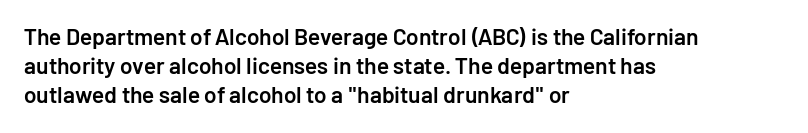
{"italic": "no", "bold": "semi", "underline": "no", "align": "left", "line_spacing": "normal", "line_spacing_ratio": 1.27, "letter_spacing": "normal", "letter_spacing_em": 0.0, "glyph_px": 23}
